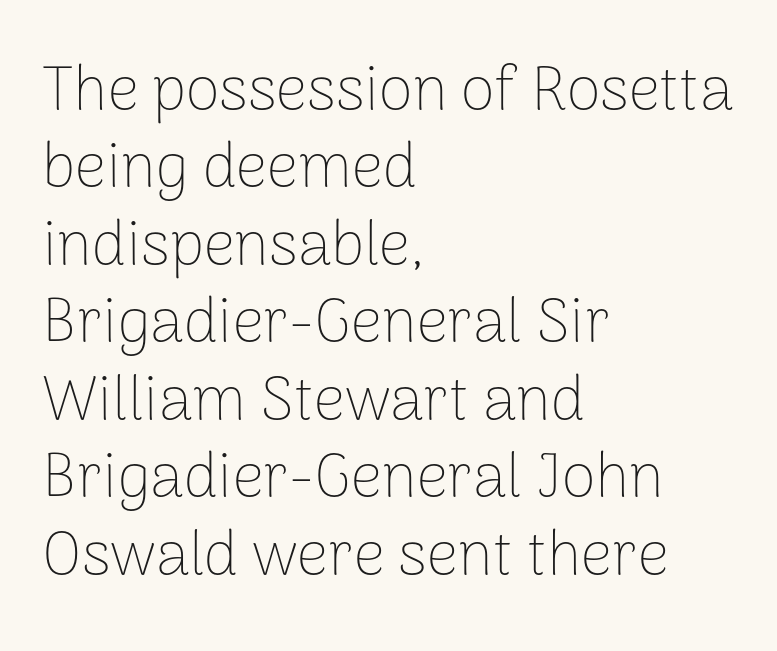
Line spacing here is normal. No feet cap the strokes, marking this as sans-serif type. Counters stay open thanks to moderate or lighter strokes. The font's upright variant was chosen for this text. Unmarked baselines from the first word to the last. The rendering uses natural spacing where letterforms have individual widths.
